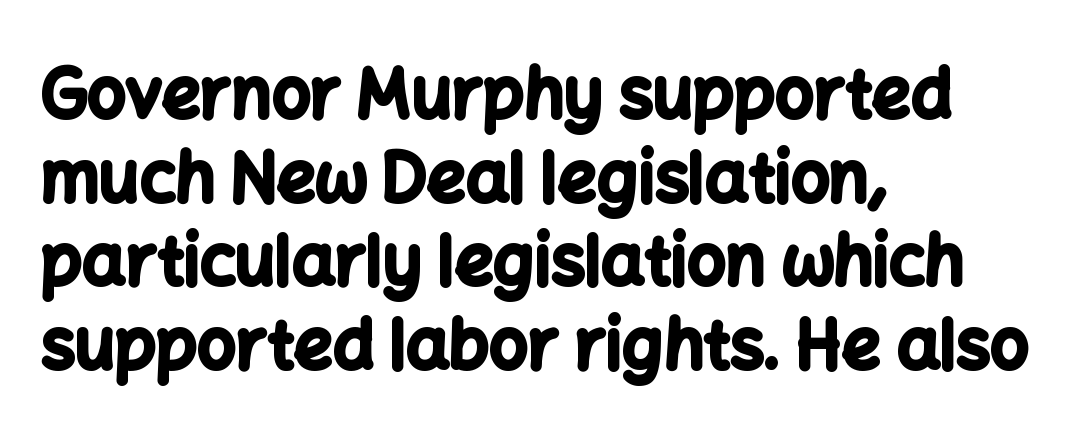
Emphasis by weight is at full strength: bold. Posture: straight, roman, zero tilt. I'd call this a sans setting — the letters go barefoot. Think of a printed novel: that variable character pitch is what you see here.
